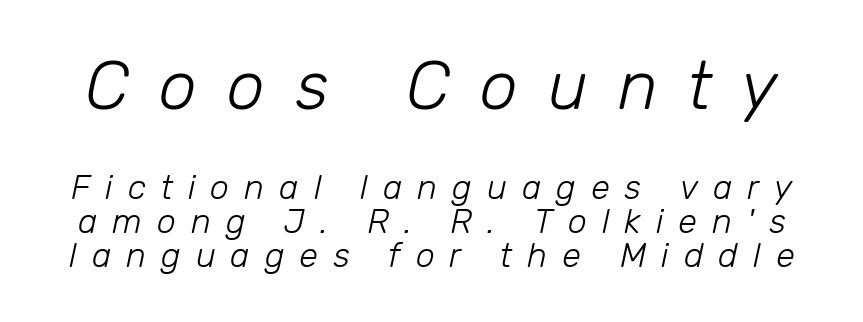
{"italic": "yes", "lean": "right", "slant_degrees": 12, "bold": "no", "weight": "light", "width": "normal", "stroke_contrast": "low", "x_height": "medium", "monospaced": "no", "underline": "no", "line_spacing": "tight", "line_spacing_ratio": 1.0, "letter_spacing": "wide", "letter_spacing_em": 0.44, "larger_block": "first", "size_ratio": 2.0, "glyph_px": 68}
